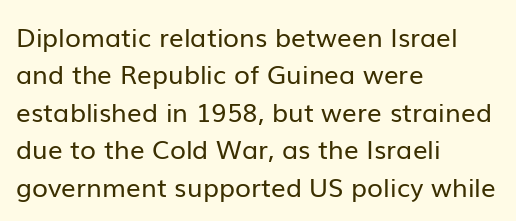
The image shows 26 px text type, upright; set left-aligned, normal line spacing (1.44x), normal letter spacing, not underlined.
